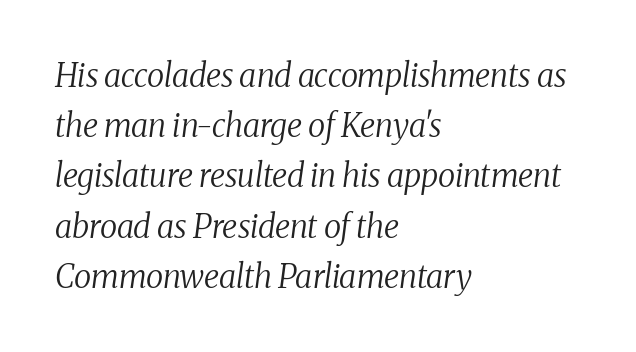
Q: Is the text bold? A: No.
Q: Is the text italic (slanted)? A: Yes, it leans right by about 8 degrees.
Q: Is the typeface a serif or a sans-serif typeface? A: Serif.
Q: Is the text underlined? A: No.
Q: How is the paragraph aligned? A: Left-aligned.
Q: Is the spacing between letters normal or unusually wide? A: Normal.
Q: Is the spacing between lines tight, normal or loose? A: Normal.
Q: Width (condensed, normal, or wide)? A: Normal.
Q: Stroke contrast? A: Medium.
Q: x-height? A: Medium.
Q: Monospaced? A: No.
